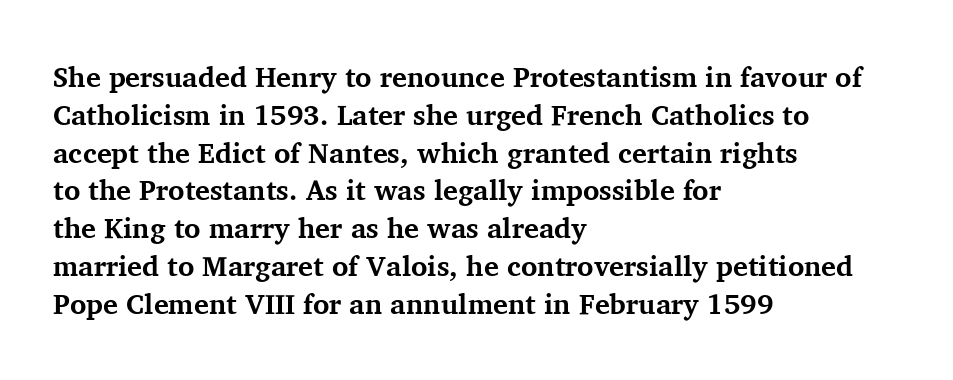
{"serif": "yes", "italic": "no", "bold": "yes", "weight": "bold", "width": "normal", "stroke_contrast": "medium", "x_height": "medium", "monospaced": "no", "underline": "no", "align": "left", "line_spacing": "normal", "line_spacing_ratio": 1.35, "letter_spacing": "normal", "letter_spacing_em": 0.0, "glyph_px": 28}
